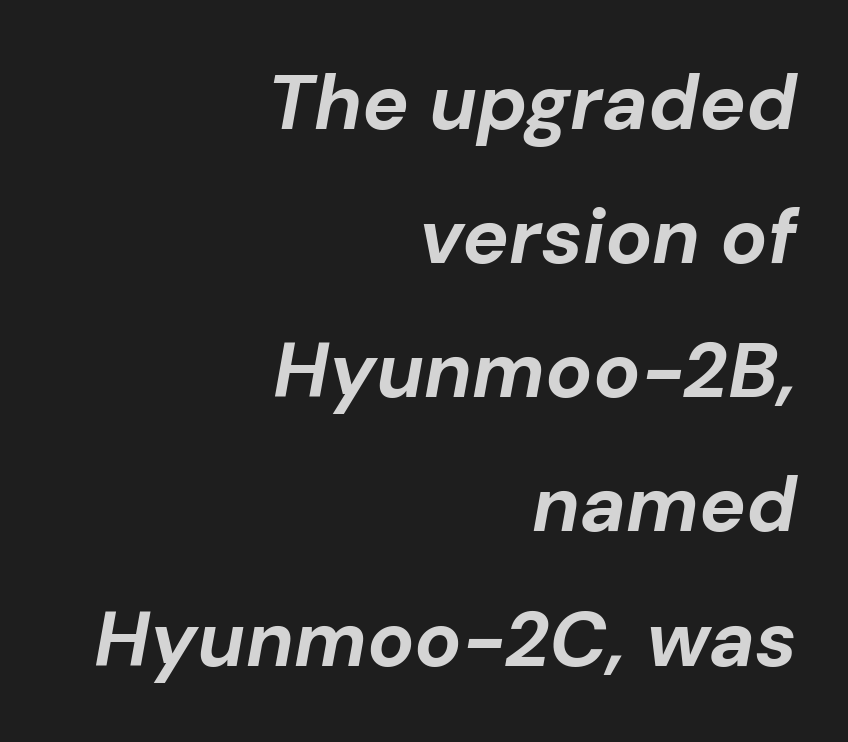
Right-aligned paragraph, ragged on the left. Nothing unusual about the tracking: characters are spaced as the font intends. Students, this is bold: see how much ink each stroke carries. Spacing verdict: proportional, widths tailored to each character. Characters are canted at an angle relative to the baseline's perpendicular. Nobody drew a line under any word here.
